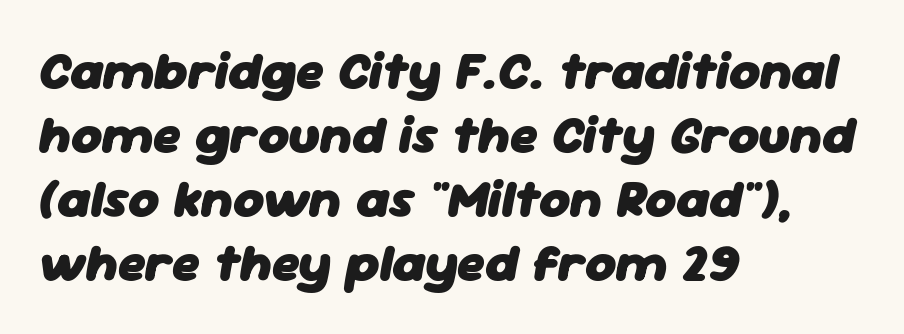
Q: Is the text bold? A: Yes.
Q: Is the text italic (slanted)? A: Yes, it leans right by about 11 degrees.
Q: Is the text underlined? A: No.
Q: How is the paragraph aligned? A: Left-aligned.
Q: Is the spacing between letters normal or unusually wide? A: Normal.
Q: Width (condensed, normal, or wide)? A: Normal.
Q: Stroke contrast? A: Low.
Q: x-height? A: Medium.
Q: Monospaced? A: No.
